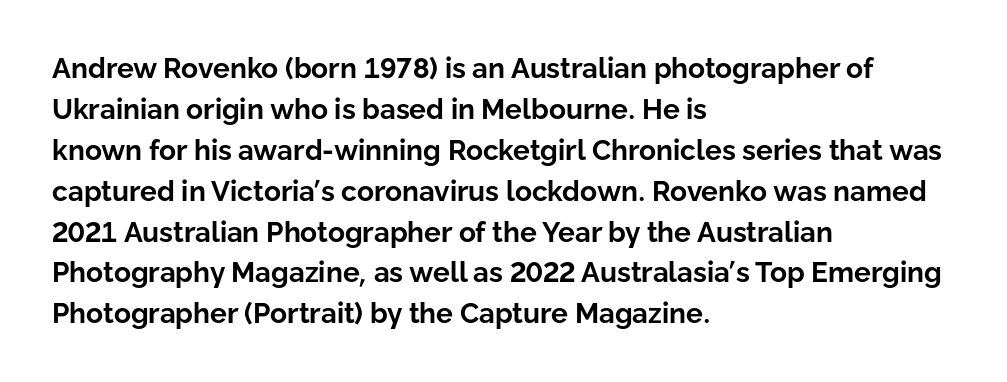
Between one letter and the next there's only the usual sliver of space. Beneath every word, the page is bare. If you drew a line through each stem, it would be perfectly vertical. Heavy-handed strokes throughout: this text is bold. The rendering uses natural spacing where letterforms have individual widths. Vertically, the passage feels balanced, rows spaced as you'd expect.
